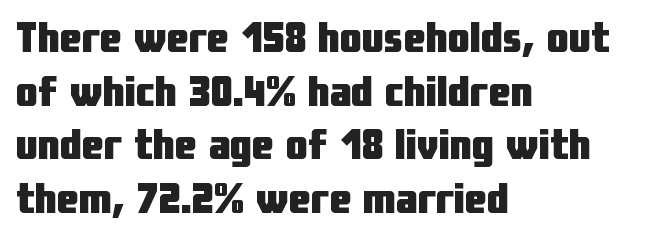
You can tell from the bare stems that sans-serif type was used. You'd pick this weight for a headline — it's a proper bold. Check the space under the baseline: it is left empty. You could call the tracking neutral — neither tight nor loose. The passage shown is typed in a proportional face where columns would drift. When letters stand straight like this, we call the style roman or upright.
